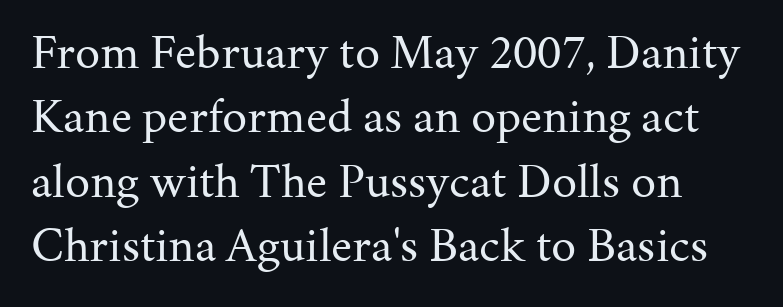
The image shows 50 px regular-weight serif type, upright; set normal line spacing (1.29x), normal letter spacing, not underlined; medium stroke contrast and a medium x-height.
